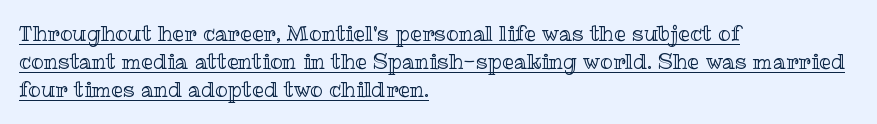
The rendering keeps characters at their native spacing. Posture: upright roman. Looks like someone drew a line under every word here. What's the leading like? Ordinary, nothing unusual. Short and long lines alike share a common starting point at left.
